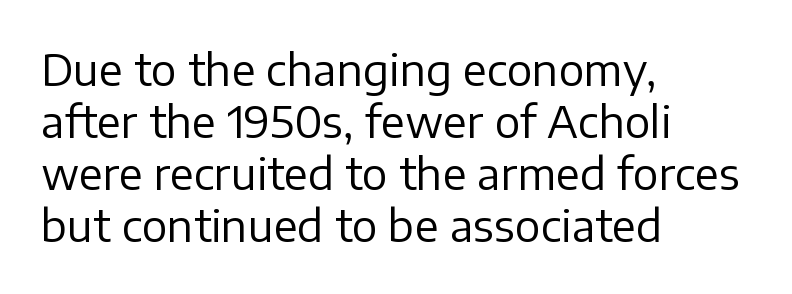
Left-aligned paragraph, ragged on the right. Type without underlining. Each stroke keeps to a modest, everyday thickness or less. The letters stand upright; this is a roman face. Compared with typical body copy, the letter spacing here is the same. The passage shown is typed in a proportional face where columns would drift.
